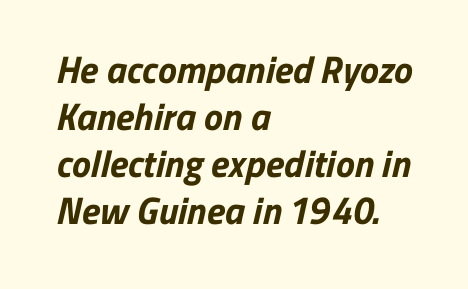
Q: Is the text bold? A: Yes.
Q: Is the typeface a serif or a sans-serif typeface? A: Sans-serif.
Q: Is the text underlined? A: No.
Q: How is the paragraph aligned? A: Left-aligned.
Q: Is the spacing between letters normal or unusually wide? A: Normal.
Q: Width (condensed, normal, or wide)? A: Normal.
Q: Stroke contrast? A: Low.
Q: x-height? A: Medium.
Q: Monospaced? A: No.
